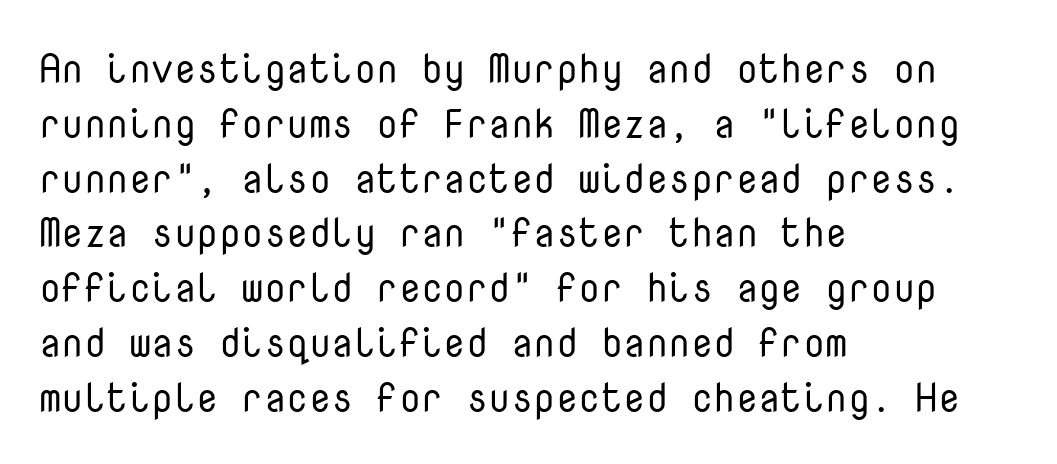
Q: Is the text bold? A: No.
Q: Is the text italic (slanted)? A: No, it is upright.
Q: Is the typeface a serif or a sans-serif typeface? A: Sans-serif.
Q: Is the text underlined? A: No.
Q: How is the paragraph aligned? A: Left-aligned.
Q: Is the spacing between letters normal or unusually wide? A: Normal.
Q: Is the spacing between lines tight, normal or loose? A: Normal.
Q: Width (condensed, normal, or wide)? A: Normal.
Q: Stroke contrast? A: Low.
Q: x-height? A: Medium.
Q: Monospaced? A: Yes.
